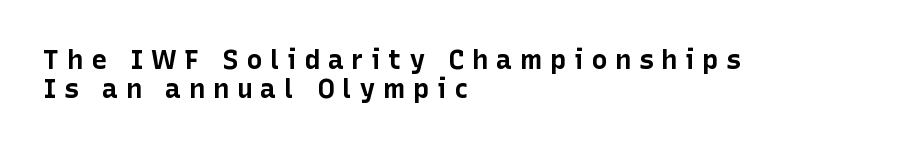
{"italic": "no", "bold": "yes", "underline": "no", "align": "left", "line_spacing": "tight", "line_spacing_ratio": 1.09, "letter_spacing": "wide", "letter_spacing_em": 0.28, "glyph_px": 27}
